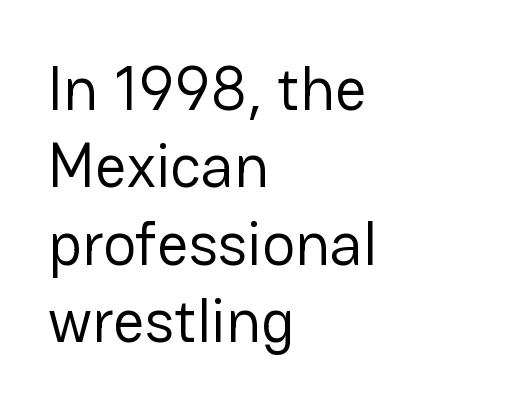
Characters remain perfectly vertical along every line. No word sits above an underline. You could not count columns in this text — the font is proportionally spaced. Unlike a traditional serif, this face leaves its strokes unadorned. Tracking here is standard; glyphs follow each other at the usual distance. These lines sit exactly where default settings would place them.
